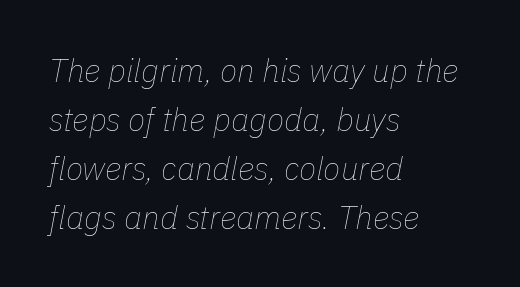
It's the slanting kind of type. Caption: face not bold, strokes unweighted. Words appear dense and cohesive because spacing is normal. Each letter keeps its own natural width here, so spacing adapts to shape.
